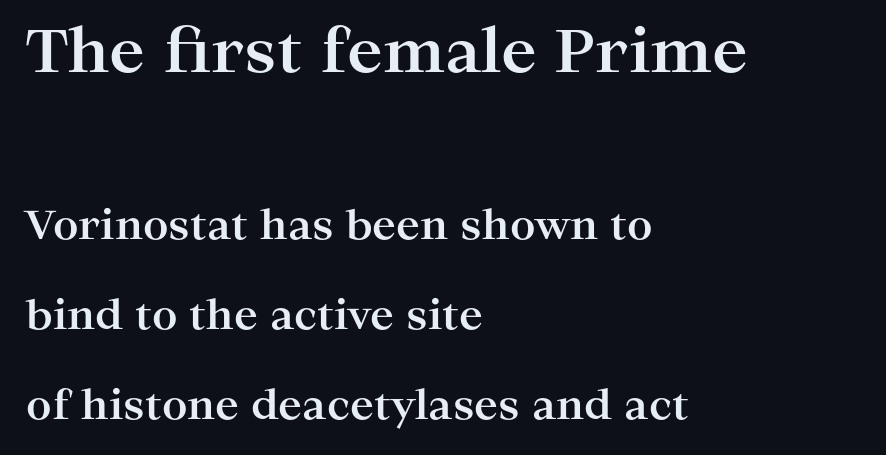
Scale decreases going downward across the two blocks. The rendering uses a large line-height, opening up the rows. This rendering leaves character spacing at its baseline value. I'd call this a serif setting — the letters wear small feet.
